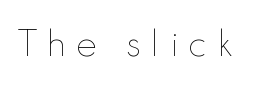
You could only call the tracking loose — the letters float apart. Quick note: not italic, upright. Proportional: the letters do not fall into vertical columns. The strokes carry an ordinary text weight at most.
